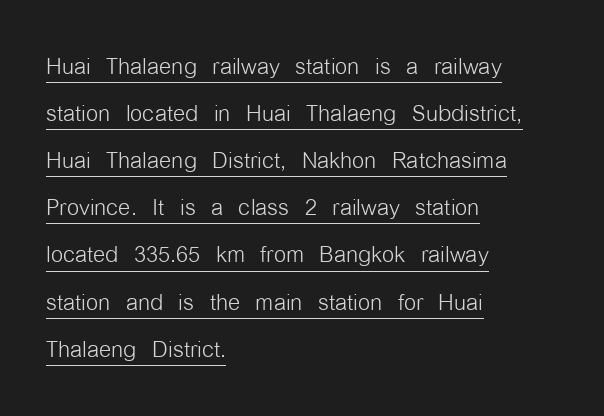
Nope, not italic — everything's standing straight. A typesetter would label this face a sans. Look at the tracking — it's just the regular setting, nothing added. The characters are drawn with everyday or finer stroke widths. Underlined type.
